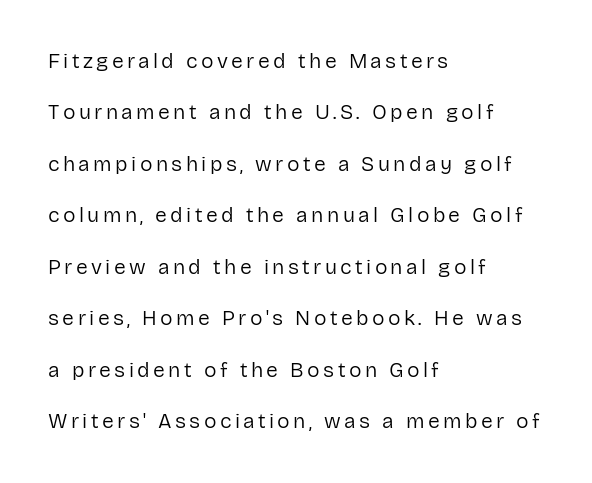
Unmarked baselines from the first word to the last. Characters remain perfectly vertical along every line. Notice the wide empty band between every row — that's loose leading. Stems here are at most as thick as an everyday book face. This sample is left-justified, so line endings fall wherever the words run out.
